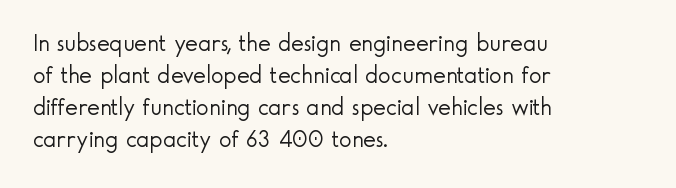
{"italic": "no", "bold": "no", "underline": "no", "align": "left", "line_spacing": "normal", "line_spacing_ratio": 1.34, "letter_spacing": "normal", "letter_spacing_em": 0.0, "glyph_px": 24}
